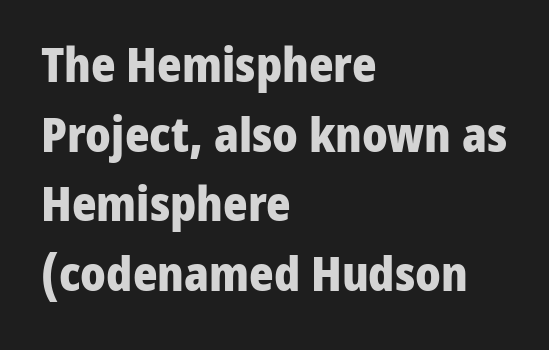
Q: Is the text bold? A: Yes.
Q: Is the text italic (slanted)? A: No, it is upright.
Q: Is the typeface a serif or a sans-serif typeface? A: Sans-serif.
Q: Is the text underlined? A: No.
Q: How is the paragraph aligned? A: Left-aligned.
Q: Is the spacing between letters normal or unusually wide? A: Normal.
Q: Is the spacing between lines tight, normal or loose? A: Normal.
Q: Width (condensed, normal, or wide)? A: Normal.
Q: Stroke contrast? A: Low.
Q: x-height? A: Medium.
Q: Monospaced? A: No.
